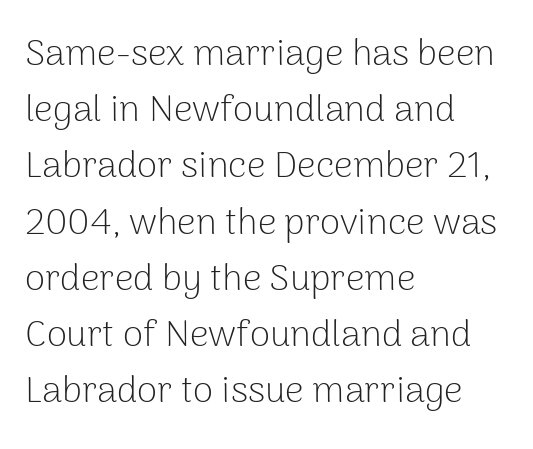
{"serif": "no", "italic": "no", "bold": "no", "weight": "light", "width": "normal", "stroke_contrast": "low", "x_height": "medium", "monospaced": "no", "underline": "no", "align": "left", "line_spacing": "normal", "line_spacing_ratio": 1.52, "letter_spacing": "normal", "letter_spacing_em": 0.0, "glyph_px": 37}
